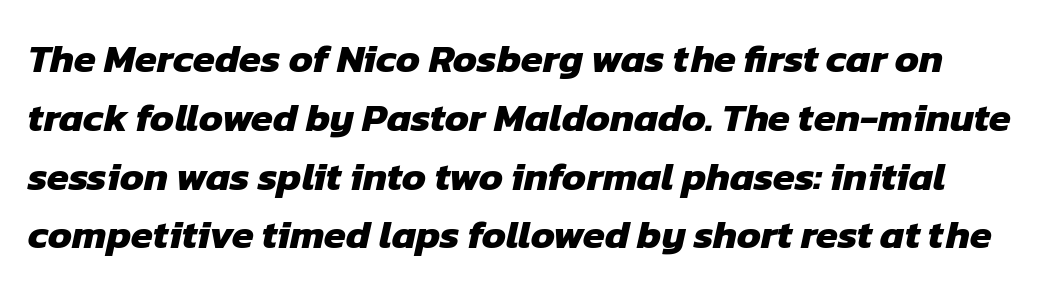
Q: Is the text bold? A: Yes.
Q: Is the typeface a serif or a sans-serif typeface? A: Sans-serif.
Q: Is the text underlined? A: No.
Q: Is the spacing between letters normal or unusually wide? A: Normal.
Q: Is the spacing between lines tight, normal or loose? A: Normal.
Q: Width (condensed, normal, or wide)? A: Normal.
Q: Stroke contrast? A: Low.
Q: x-height? A: Medium.
Q: Monospaced? A: No.
